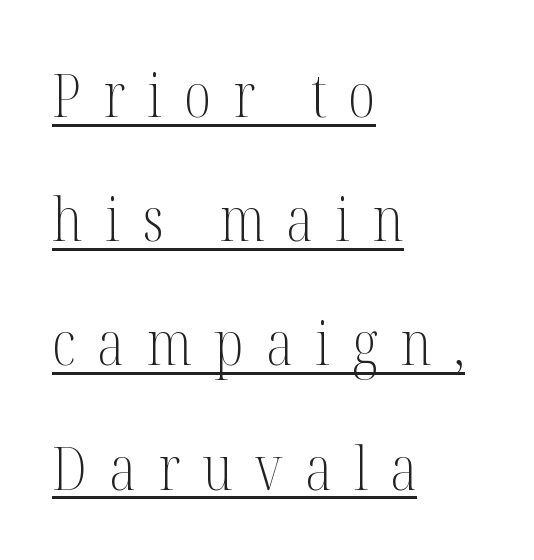
Q: Is the text bold? A: No.
Q: Is the text italic (slanted)? A: No, it is upright.
Q: Is the typeface a serif or a sans-serif typeface? A: Serif.
Q: Is the text underlined? A: Yes.
Q: How is the paragraph aligned? A: Left-aligned.
Q: Is the spacing between letters normal or unusually wide? A: Unusually wide.
Q: Is the spacing between lines tight, normal or loose? A: Loose.
Q: Width (condensed, normal, or wide)? A: Condensed.
Q: Stroke contrast? A: Medium.
Q: x-height? A: Medium.
Q: Monospaced? A: No.
